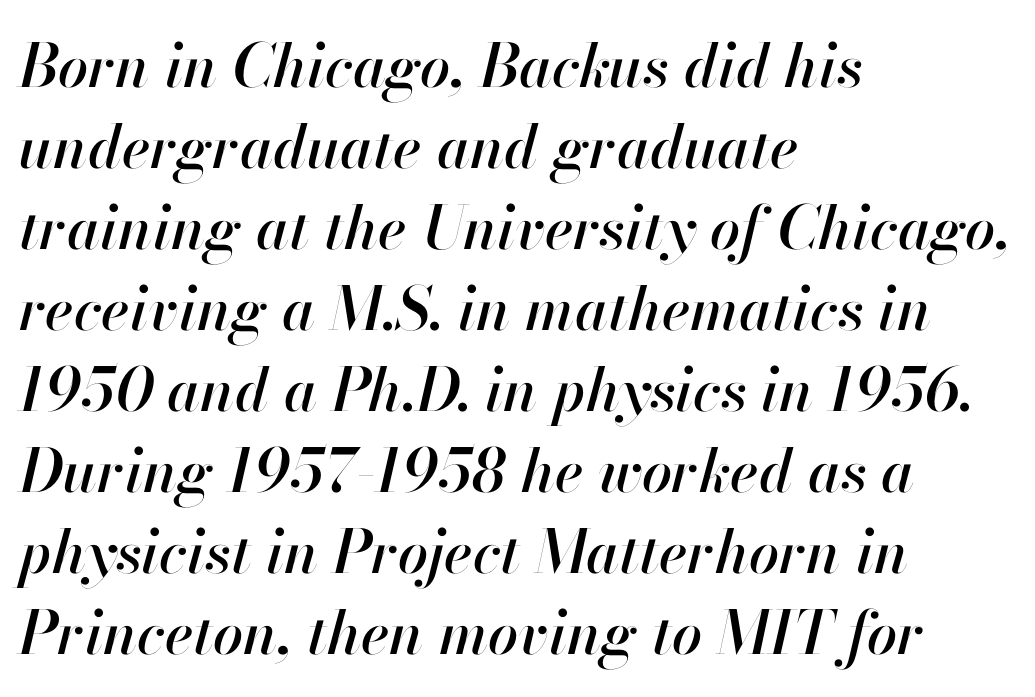
This sample uses an oblique cut, with every glyph tilted off the vertical. Proportional: the letters do not fall into vertical columns. Check the space under the baseline: it is left empty. The ragged edge is on the right, which tells us the setting is flush left. There is no visible air inserted between adjacent glyphs.
